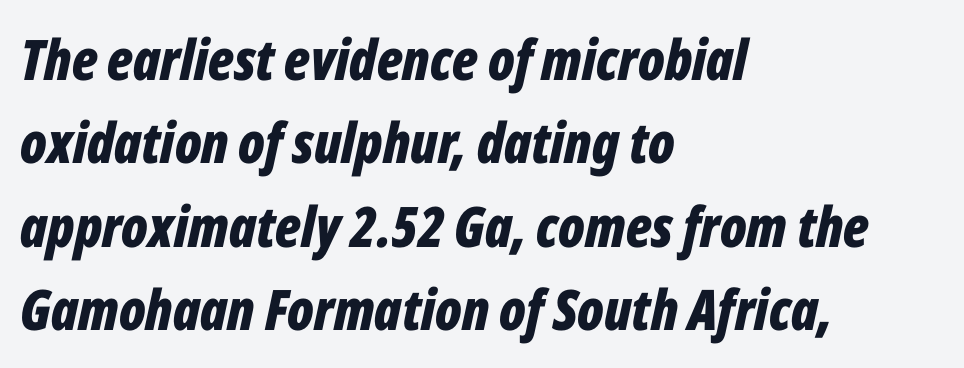
Reading down the column, the eye jumps a familiar distance to each next line. Characters are canted at an angle relative to the baseline's perpendicular. You could not count columns in this text — the font is proportionally spaced. The strip under each line holds only bare page. Characters follow at the spacing the type designer built in. The glyphs have the mass of a bold cut.
